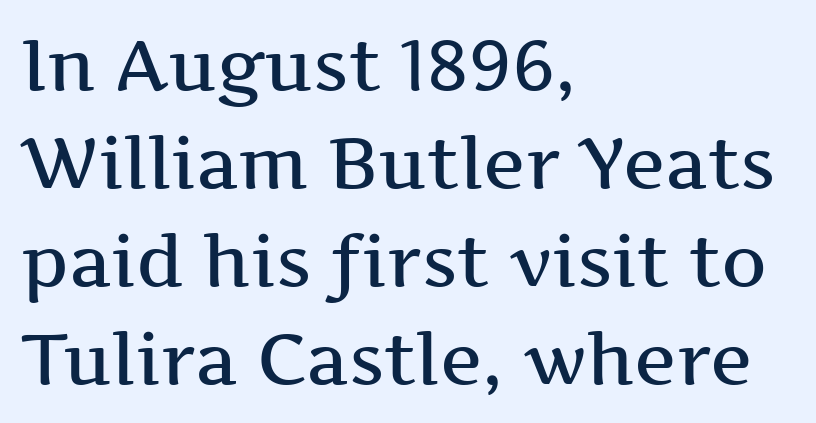
{"serif": "yes", "italic": "no", "bold": "semi", "weight": "semibold", "width": "wide", "stroke_contrast": "medium", "x_height": "medium", "monospaced": "no", "underline": "no", "align": "left", "line_spacing": "normal", "line_spacing_ratio": 1.38, "letter_spacing": "normal", "letter_spacing_em": 0.0, "glyph_px": 71}
